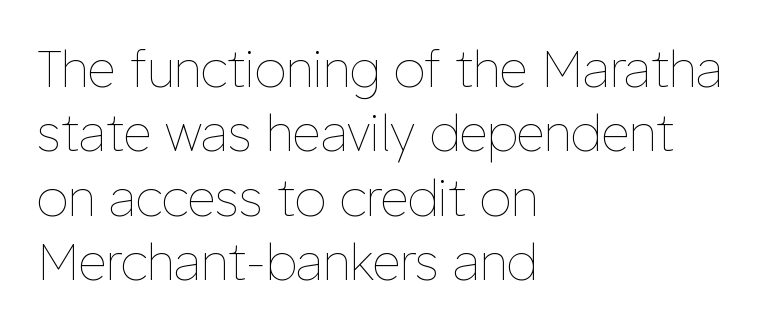
{"italic": "no", "bold": "no", "weight": "thin", "width": "normal", "stroke_contrast": "low", "x_height": "medium", "monospaced": "no", "underline": "no", "align": "left", "line_spacing": "normal", "line_spacing_ratio": 1.29, "letter_spacing": "normal", "letter_spacing_em": 0.0, "glyph_px": 50}
